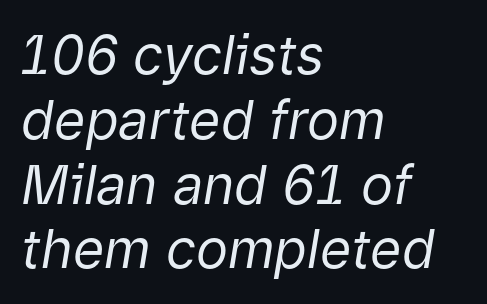
When letters slant like this, we call the style italic. The passage shown is not bold in any degree. A typesetter would call this zero additional tracking. No word sits above an underline.
